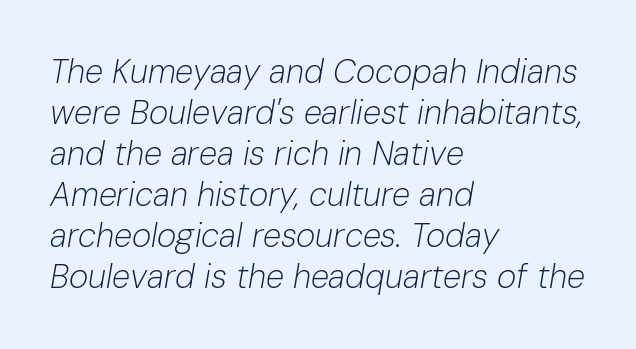
Q: Is the text bold? A: No.
Q: Is the text italic (slanted)? A: Yes, it leans right by about 10 degrees.
Q: Is the text underlined? A: No.
Q: How is the paragraph aligned? A: Left-aligned.
Q: Is the spacing between letters normal or unusually wide? A: Normal.
Q: Width (condensed, normal, or wide)? A: Normal.
Q: Stroke contrast? A: Low.
Q: x-height? A: Medium.
Q: Monospaced? A: No.
